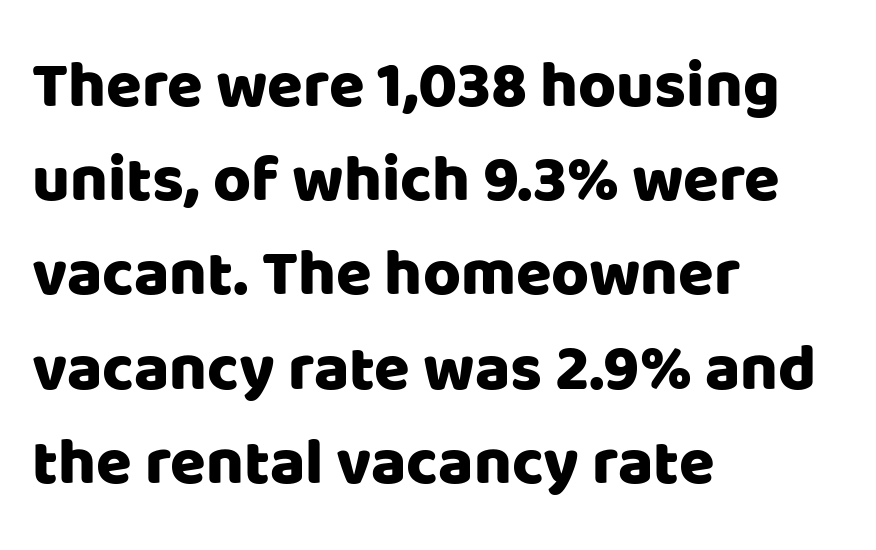
The image shows 65 px sans-serif type, upright; set left-aligned, normal line spacing (1.45x), normal letter spacing, not underlined; low stroke contrast and a large x-height.
